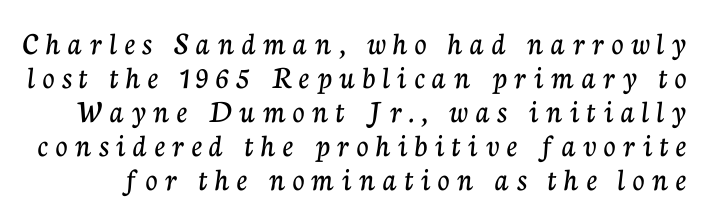
The gap between lines stays unmarked. Here the designer chose a conventional face with non-uniform glyph widths. Vertically, the passage feels compressed, each row crowding the next.
